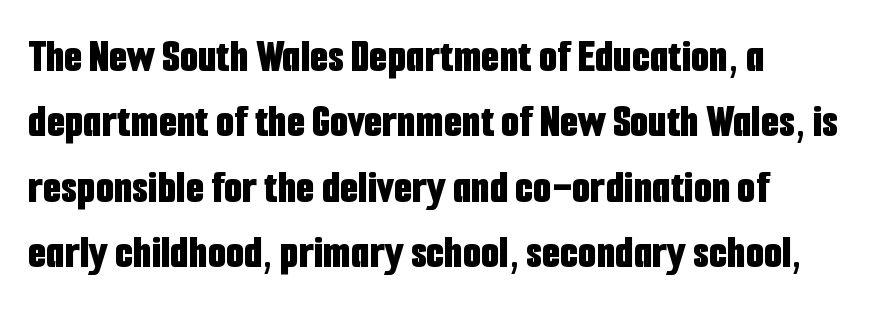
Q: Is the text bold? A: Yes.
Q: Is the text italic (slanted)? A: No, it is upright.
Q: Is the typeface a serif or a sans-serif typeface? A: Sans-serif.
Q: Is the text underlined? A: No.
Q: How is the paragraph aligned? A: Left-aligned.
Q: Is the spacing between letters normal or unusually wide? A: Normal.
Q: Is the spacing between lines tight, normal or loose? A: Normal.
Q: Width (condensed, normal, or wide)? A: Condensed.
Q: Stroke contrast? A: Low.
Q: x-height? A: Medium.
Q: Monospaced? A: No.
